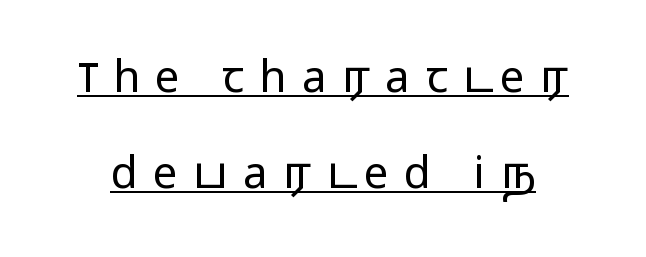
The image shows 44 px light, wide sans-serif type, upright; set loose line spacing (2.18x), unusually wide letter spacing (+0.35 em), underlined; low stroke contrast and a medium x-height.
